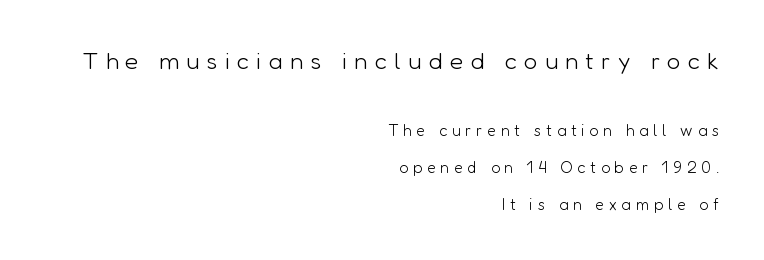
{"italic": "no", "bold": "no", "underline": "no", "align": "right", "line_spacing": "loose", "line_spacing_ratio": 2.32, "letter_spacing": "wide", "letter_spacing_em": 0.3, "larger_block": "first", "size_ratio": 1.5, "glyph_px": 24}
